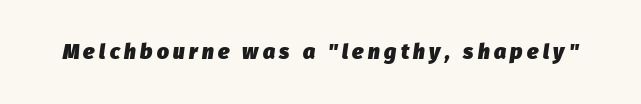
Substantial extra tracking has been applied to these lines. The space beneath each line is pristine and unruled. Designer's note — italics engaged. The font is running at its bold setting.
